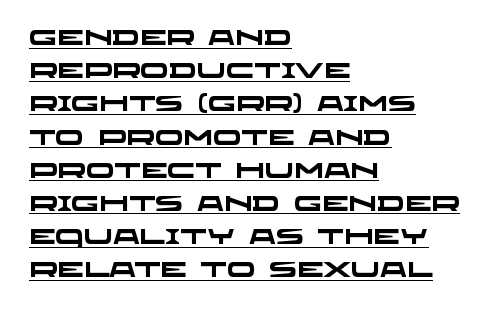
Q: Is the text bold? A: Yes.
Q: Is the text underlined? A: Yes.
Q: How is the paragraph aligned? A: Left-aligned.
Q: Is the spacing between letters normal or unusually wide? A: Normal.
Q: Is the spacing between lines tight, normal or loose? A: Normal.
